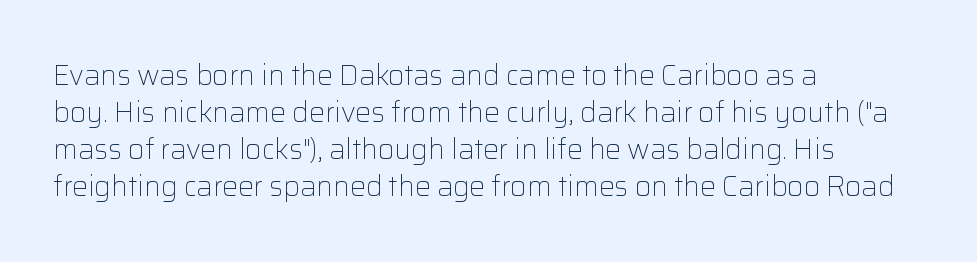
Q: Is the text bold? A: No.
Q: Is the text italic (slanted)? A: No, it is upright.
Q: Is the typeface a serif or a sans-serif typeface? A: Sans-serif.
Q: Is the text underlined? A: No.
Q: How is the paragraph aligned? A: Left-aligned.
Q: Is the spacing between letters normal or unusually wide? A: Normal.
Q: Is the spacing between lines tight, normal or loose? A: Normal.
Q: Width (condensed, normal, or wide)? A: Normal.
Q: Stroke contrast? A: Low.
Q: x-height? A: Medium.
Q: Monospaced? A: No.
